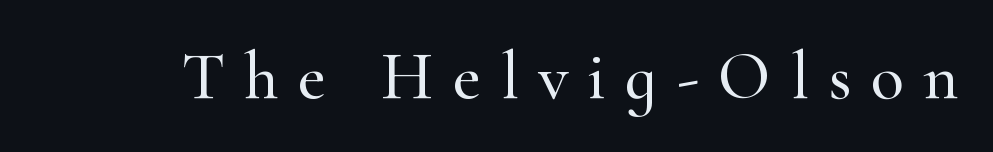
The horizontal fit of the characters is loose and conspicuously gappy. Descenders are the only things crossing below the line. Looks like regular typesetting: each glyph gets only the width it needs. Style check: upright. The glyphs in this specimen are seriffed.
